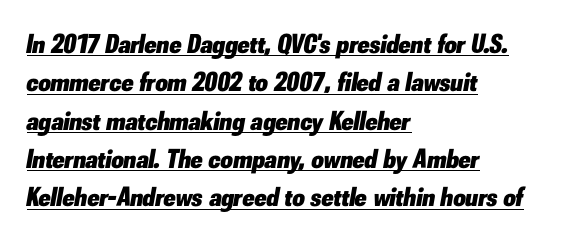
Q: Is the text bold? A: Yes.
Q: Is the text italic (slanted)? A: Yes, it leans right by about 10 degrees.
Q: Is the text underlined? A: Yes.
Q: How is the paragraph aligned? A: Left-aligned.
Q: Is the spacing between letters normal or unusually wide? A: Normal.
Q: Is the spacing between lines tight, normal or loose? A: Normal.
